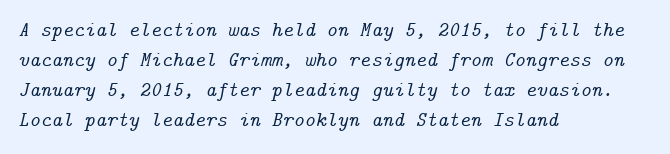
Q: Is the text italic (slanted)? A: Yes, it leans right by about 14 degrees.
Q: Is the text underlined? A: No.
Q: How is the paragraph aligned? A: Left-aligned.
Q: Is the spacing between letters normal or unusually wide? A: Normal.
Q: Is the spacing between lines tight, normal or loose? A: Normal.
